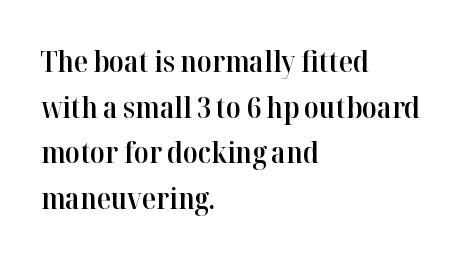
{"serif": "yes", "italic": "no", "bold": "semi", "weight": "semibold", "width": "normal", "stroke_contrast": "high", "x_height": "medium", "monospaced": "no", "underline": "no", "align": "left", "line_spacing": "normal", "line_spacing_ratio": 1.57, "letter_spacing": "normal", "letter_spacing_em": 0.0, "glyph_px": 29}
